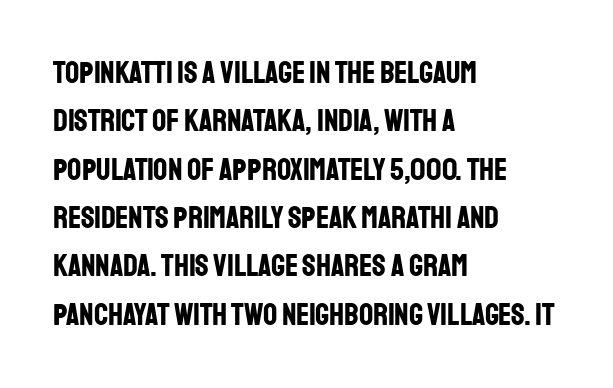
Reading down the column, the eye jumps a familiar distance to each next line. On the weight axis this lands at bold, roughly 700. The gaps between neighbouring characters are ordinary and unremarkable. The face used here is proportionally spaced, like ordinary book or web type.
